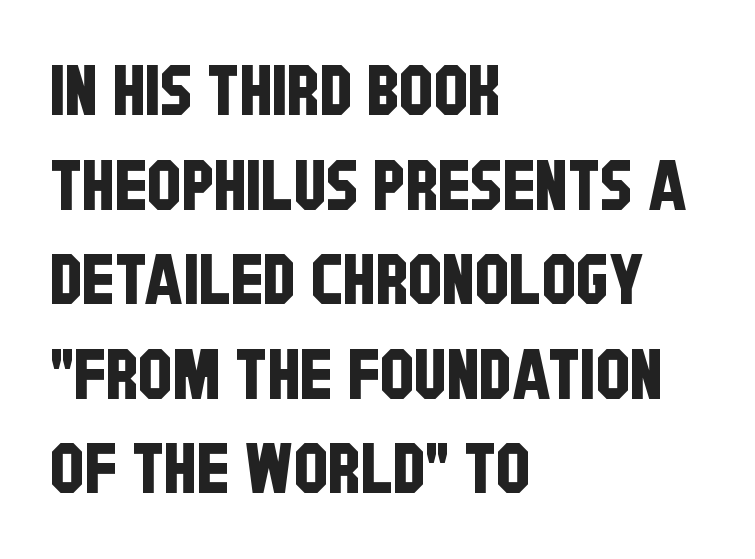
{"serif": "no", "width": "condensed", "stroke_contrast": "low", "x_height": "large", "monospaced": "no", "underline": "no", "align": "left", "line_spacing": "normal", "line_spacing_ratio": 1.37, "letter_spacing": "normal", "letter_spacing_em": 0.0, "glyph_px": 69}
